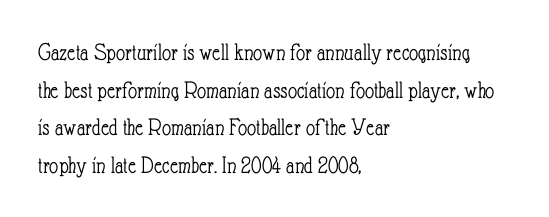
Q: Is the text bold? A: No.
Q: Is the text italic (slanted)? A: No, it is upright.
Q: Is the text underlined? A: No.
Q: How is the paragraph aligned? A: Left-aligned.
Q: Is the spacing between letters normal or unusually wide? A: Normal.
Q: Is the spacing between lines tight, normal or loose? A: Normal.
